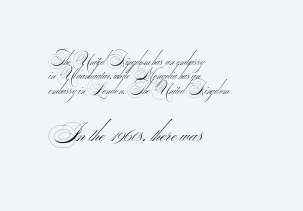
Q: Is the text bold? A: No.
Q: Is the text underlined? A: No.
Q: How is the paragraph aligned? A: Left-aligned.
Q: Is the spacing between letters normal or unusually wide? A: Normal.
Q: Is the spacing between lines tight, normal or loose? A: Tight.
Q: Which block of text is set in a larger size, the first (top) or the second (bottom)? A: The second (bottom) one.
